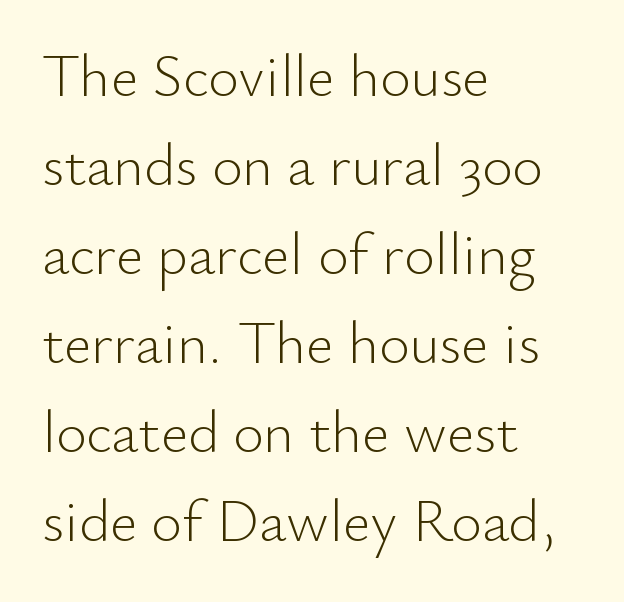
The image shows 59 px light sans-serif type, upright; set left-aligned, normal line spacing (1.51x), normal letter spacing, not underlined; low stroke contrast and a small x-height.
